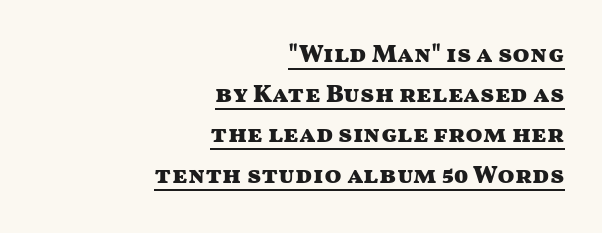
{"italic": "no", "bold": "yes", "underline": "yes", "align": "right", "line_spacing": "normal", "line_spacing_ratio": 1.61, "letter_spacing": "normal", "letter_spacing_em": 0.0, "glyph_px": 25}
